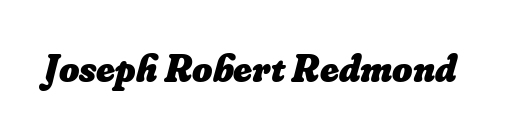
{"bold": "yes", "weight": "heavy", "width": "normal", "stroke_contrast": "low", "x_height": "small", "monospaced": "no", "underline": "no", "letter_spacing": "normal", "letter_spacing_em": 0.0, "glyph_px": 39}
